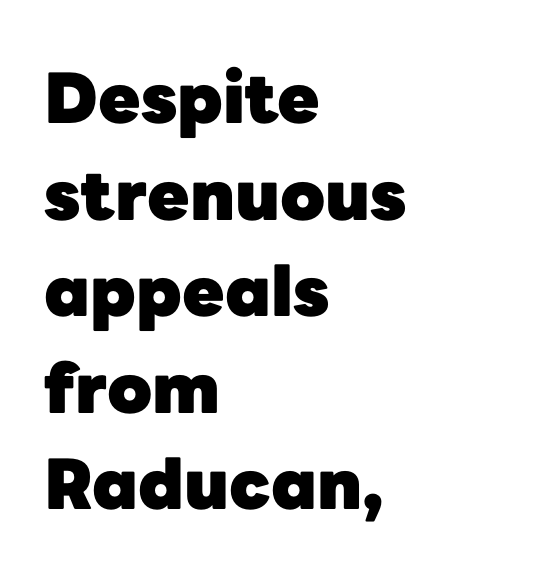
Q: Is the text bold? A: Yes.
Q: Is the text italic (slanted)? A: No, it is upright.
Q: Is the typeface a serif or a sans-serif typeface? A: Sans-serif.
Q: Is the text underlined? A: No.
Q: How is the paragraph aligned? A: Left-aligned.
Q: Is the spacing between letters normal or unusually wide? A: Normal.
Q: Is the spacing between lines tight, normal or loose? A: Normal.
Q: Width (condensed, normal, or wide)? A: Normal.
Q: Stroke contrast? A: Low.
Q: x-height? A: Medium.
Q: Monospaced? A: No.
